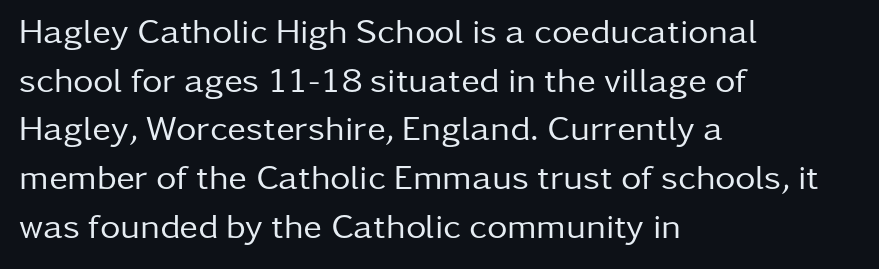
Does the lettering tilt? It doesn't — this is upright. The strokes are not fattened; the text isn't bold. Caption: multi-line text, flush left, ragged right. The rendering uses natural spacing where letterforms have individual widths.
